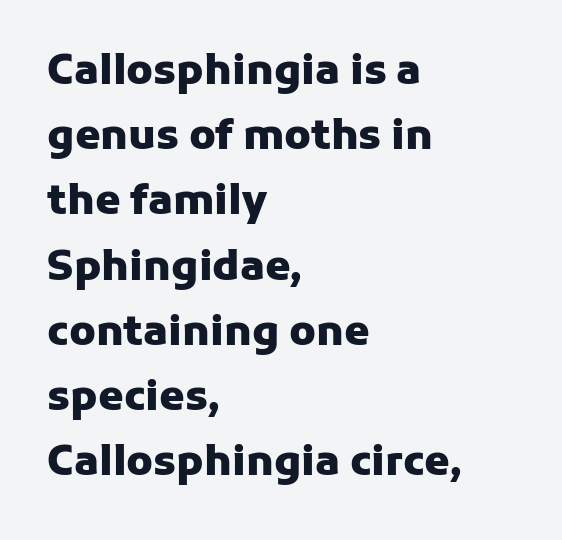
Q: Is the text bold? A: Yes.
Q: Is the text italic (slanted)? A: No, it is upright.
Q: Is the typeface a serif or a sans-serif typeface? A: Sans-serif.
Q: Is the text underlined? A: No.
Q: How is the paragraph aligned? A: Left-aligned.
Q: Is the spacing between letters normal or unusually wide? A: Normal.
Q: Is the spacing between lines tight, normal or loose? A: Normal.
Q: Width (condensed, normal, or wide)? A: Normal.
Q: Stroke contrast? A: Low.
Q: x-height? A: Medium.
Q: Monospaced? A: No.
